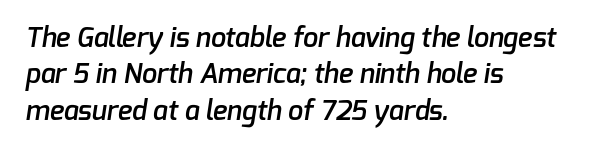
Beneath every word, the page is bare. Baseline-to-baseline distance is the conventional proportion of letter height. Emphasis by weight is partial: semibold. Left-aligned paragraph, ragged on the right.
